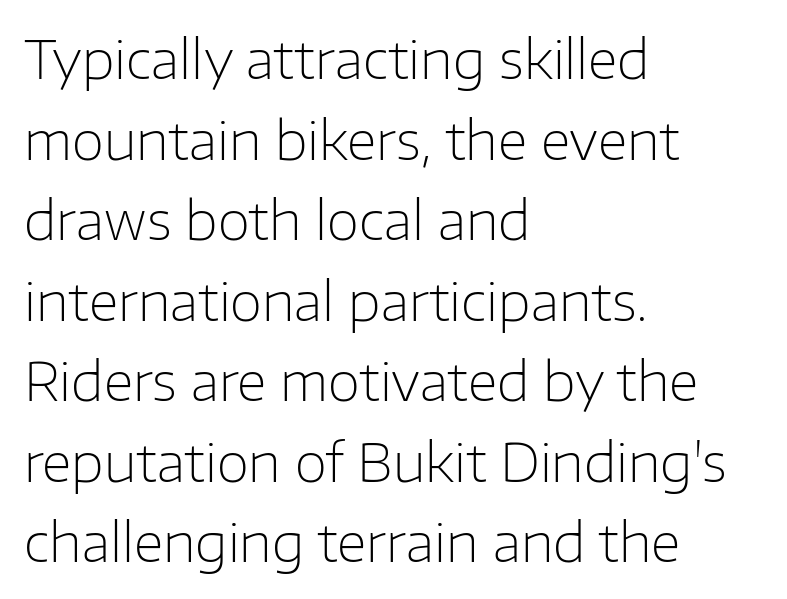
Q: Is the text bold? A: No.
Q: Is the text italic (slanted)? A: No, it is upright.
Q: Is the typeface a serif or a sans-serif typeface? A: Sans-serif.
Q: Is the text underlined? A: No.
Q: How is the paragraph aligned? A: Left-aligned.
Q: Is the spacing between letters normal or unusually wide? A: Normal.
Q: Is the spacing between lines tight, normal or loose? A: Normal.
Q: Width (condensed, normal, or wide)? A: Normal.
Q: Stroke contrast? A: Low.
Q: x-height? A: Medium.
Q: Monospaced? A: No.
